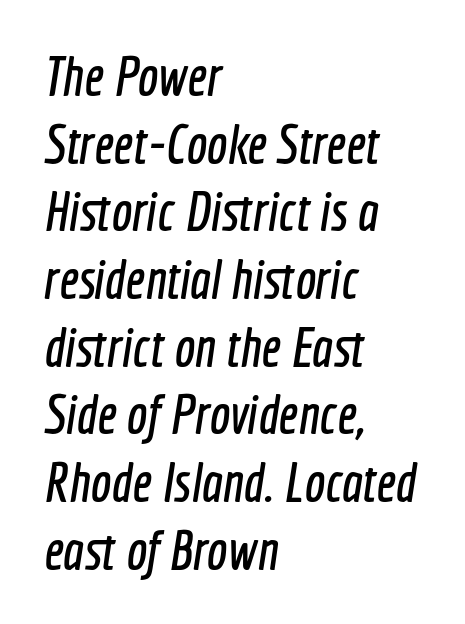
Note the varied advance widths — an 'i' is clearly narrower than an 'm'. Regarding serifs, this sample does without them. A clean baseline with only descenders dipping below it. Nothing unusual about the tracking: characters are spaced as the font intends. The lines are quadded left.
